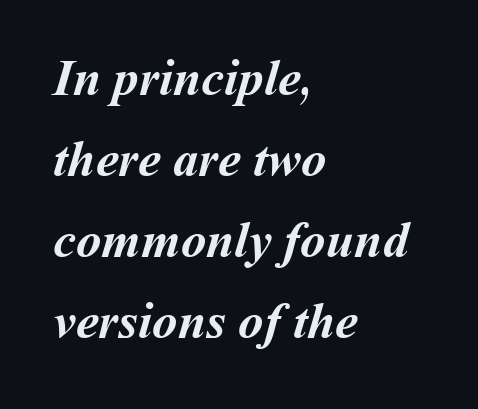
{"bold": "yes", "weight": "semibold", "width": "normal", "stroke_contrast": "medium", "x_height": "medium", "monospaced": "no", "underline": "no", "align": "left", "line_spacing": "normal", "line_spacing_ratio": 1.59, "letter_spacing": "normal", "letter_spacing_em": 0.0, "glyph_px": 51}
